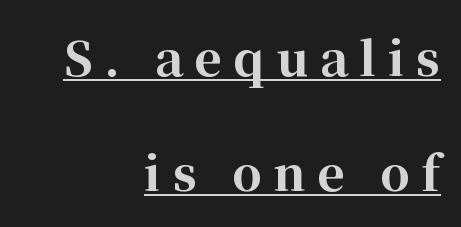
{"serif": "yes", "italic": "no", "bold": "yes", "weight": "bold", "width": "normal", "stroke_contrast": "high", "x_height": "medium", "monospaced": "no", "underline": "yes", "align": "right", "line_spacing": "loose", "line_spacing_ratio": 2.45, "letter_spacing": "wide", "letter_spacing_em": 0.25, "glyph_px": 47}
